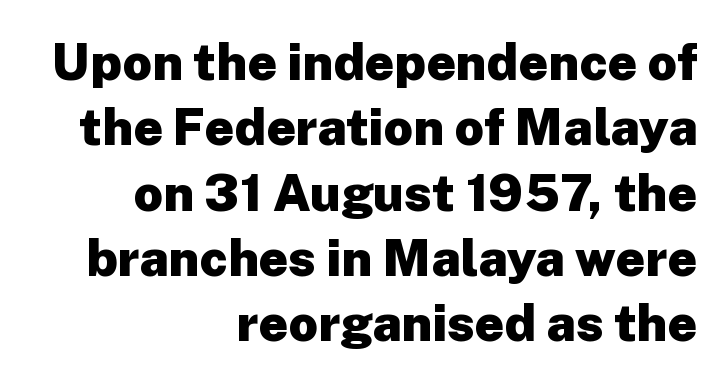
Q: Is the text bold? A: Yes.
Q: Is the text italic (slanted)? A: No, it is upright.
Q: Is the typeface a serif or a sans-serif typeface? A: Sans-serif.
Q: Is the text underlined? A: No.
Q: How is the paragraph aligned? A: Right-aligned.
Q: Is the spacing between letters normal or unusually wide? A: Normal.
Q: Is the spacing between lines tight, normal or loose? A: Normal.
Q: Width (condensed, normal, or wide)? A: Normal.
Q: Stroke contrast? A: Low.
Q: x-height? A: Medium.
Q: Monospaced? A: No.
